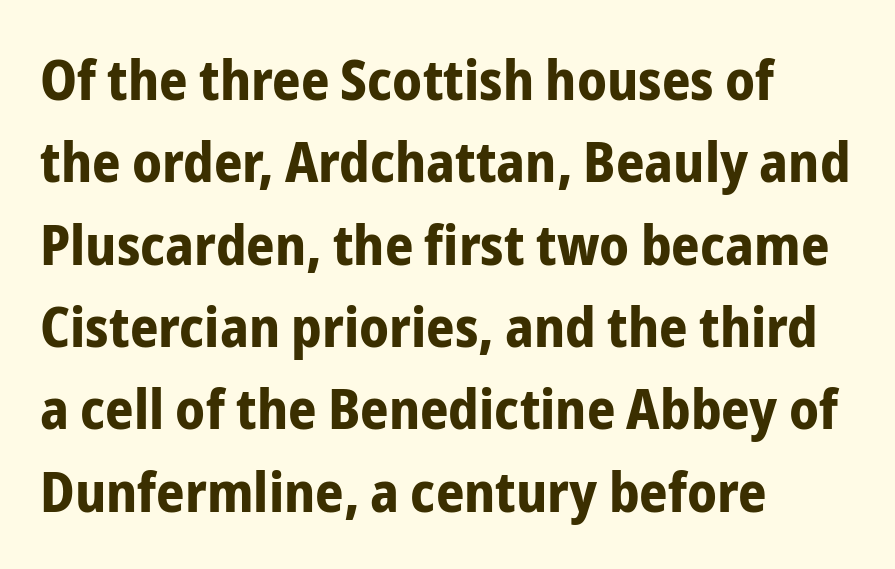
Q: Is the text bold? A: Yes.
Q: Is the text italic (slanted)? A: No, it is upright.
Q: Is the typeface a serif or a sans-serif typeface? A: Sans-serif.
Q: Is the text underlined? A: No.
Q: How is the paragraph aligned? A: Left-aligned.
Q: Is the spacing between letters normal or unusually wide? A: Normal.
Q: Is the spacing between lines tight, normal or loose? A: Normal.
Q: Width (condensed, normal, or wide)? A: Condensed.
Q: Stroke contrast? A: Low.
Q: x-height? A: Medium.
Q: Monospaced? A: No.
